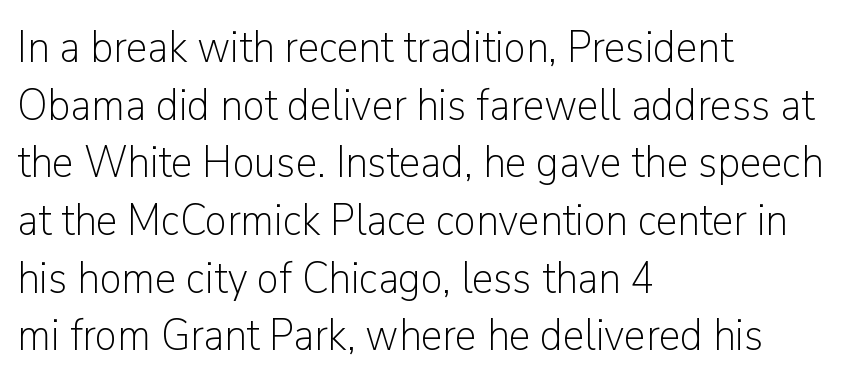
A typesetter would call this zero additional tracking. In terms of leading, this rendering sits right in the middle. The setting favours the left margin, as ordinary paragraphs usually do. Is this a fixed-width face? No — the glyphs have proportional, varying widths. A sans-serif font was chosen for this passage.
